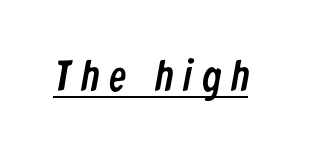
Q: Is the typeface a serif or a sans-serif typeface? A: Sans-serif.
Q: Is the text underlined? A: Yes.
Q: Is the spacing between letters normal or unusually wide? A: Unusually wide.
Q: Width (condensed, normal, or wide)? A: Condensed.
Q: Stroke contrast? A: Low.
Q: x-height? A: Medium.
Q: Monospaced? A: No.
